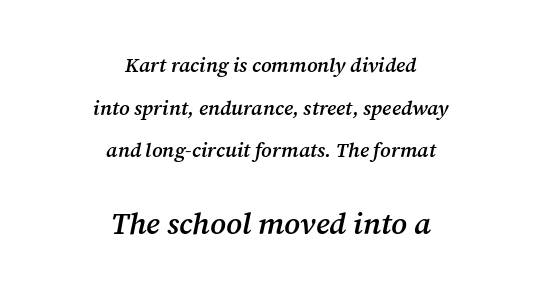
The image shows 30 px semibold serif type, italic (leaning right); set centered, loose line spacing (2.13x), normal letter spacing, not underlined; the second (bottom) block is 1.5x larger; medium stroke contrast and a medium x-height.
